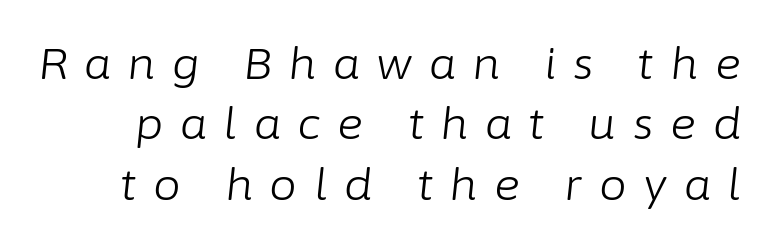
{"italic": "yes", "lean": "right", "slant_degrees": 6, "bold": "no", "weight": "light", "width": "normal", "stroke_contrast": "low", "x_height": "medium", "monospaced": "no", "underline": "no", "line_spacing": "normal", "line_spacing_ratio": 1.37, "letter_spacing": "wide", "letter_spacing_em": 0.38, "glyph_px": 44}
